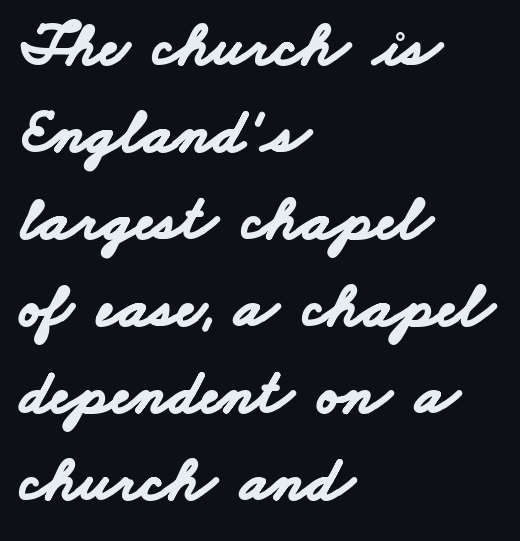
The image shows 63 px bold, wide sans-serif type; set left-aligned, normal line spacing (1.38x), normal letter spacing, not underlined; low stroke contrast and a small x-height.
